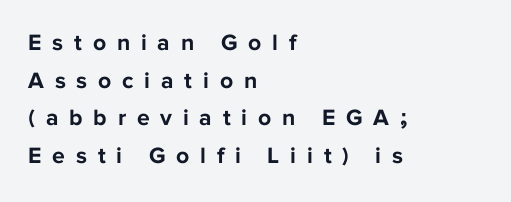
The image shows 23 px bold type, upright; set left-aligned, normal line spacing (1.64x), unusually wide letter spacing (+0.47 em), not underlined.
